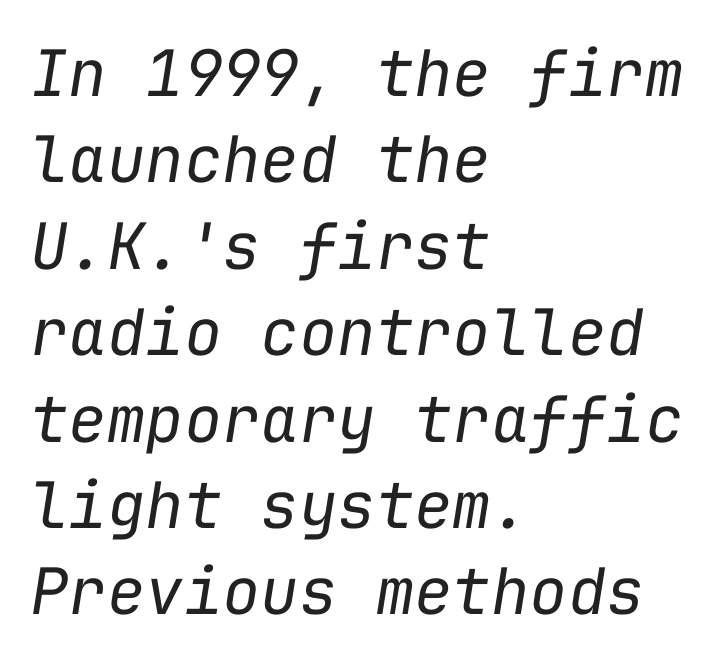
The text carries the slant typical of an italic or oblique font. Line spacing here is normal. Line beginnings align vertically; line endings do not. The passage shown is typed in a monospace face where columns stay perfectly aligned. What stands out about the letter spacing? Nothing — it is the standard amount. No extra ink here — the face is not bold.
